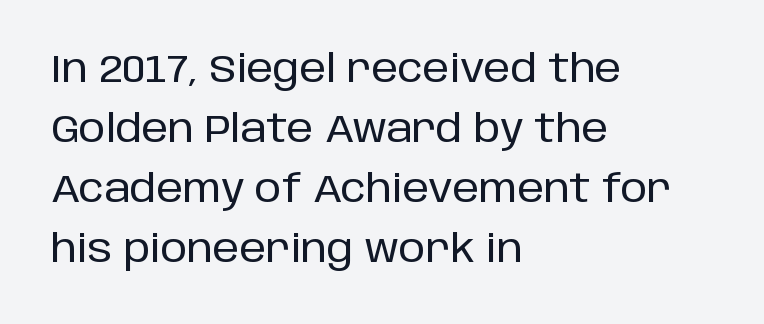
The lines sit at an ordinary, default distance from one another. One-word summary of the alignment: left. The space beneath each line is pristine and unruled. This is roman type, the default non-slanted kind. Each letter keeps its own natural width here, so spacing adapts to shape.
